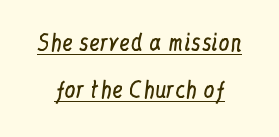
These lines keep a tight, regular rhythm from letter to letter. The weight tops out at a normal text grade. This block would shrink considerably if given ordinary leading; it's expanded now. Leftover space on each line is divided equally before and after the words. Beneath each row of characters lies a ruled line.
